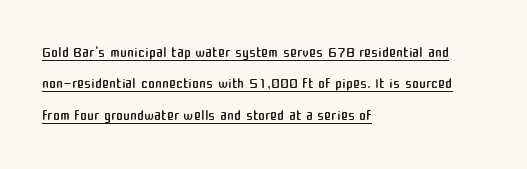
The image shows 21 px text type, upright; set left-aligned, normal line spacing (1.5x), normal letter spacing, underlined.
